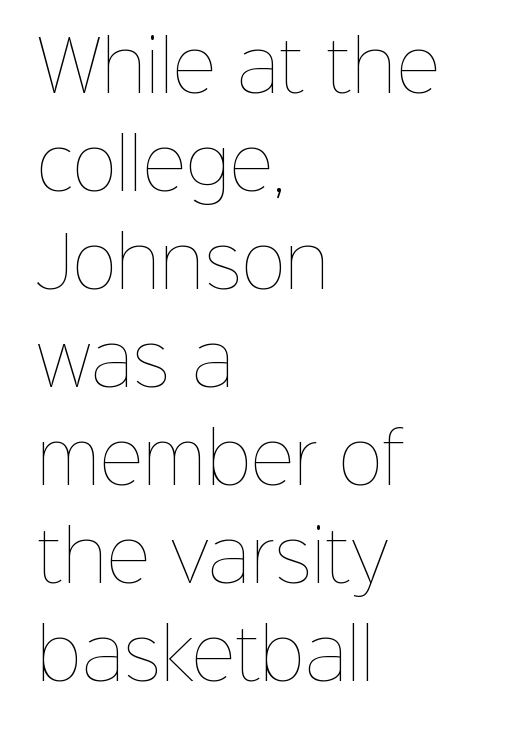
Q: Is the text bold? A: No.
Q: Is the text italic (slanted)? A: No, it is upright.
Q: Is the text underlined? A: No.
Q: How is the paragraph aligned? A: Left-aligned.
Q: Is the spacing between letters normal or unusually wide? A: Normal.
Q: Is the spacing between lines tight, normal or loose? A: Normal.
Q: Width (condensed, normal, or wide)? A: Normal.
Q: Stroke contrast? A: Low.
Q: x-height? A: Medium.
Q: Monospaced? A: No.
